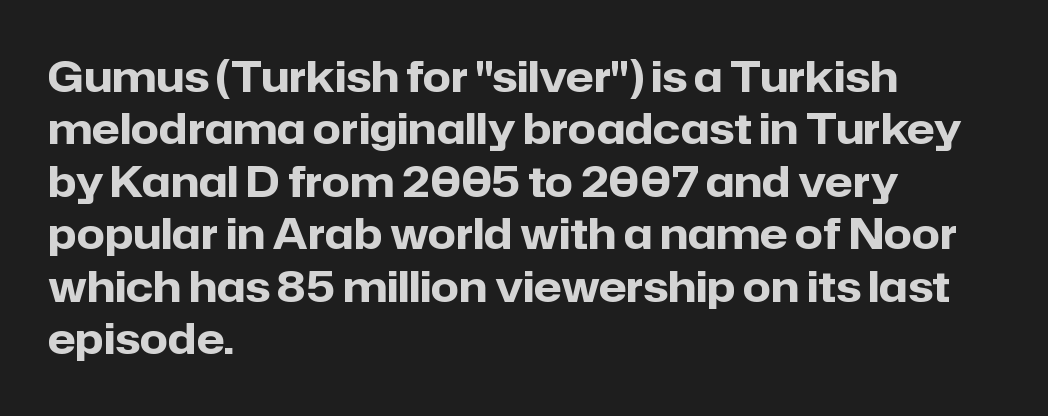
{"serif": "no", "italic": "no", "bold": "yes", "weight": "heavy", "width": "normal", "stroke_contrast": "low", "x_height": "medium", "monospaced": "no", "underline": "no", "align": "left", "line_spacing": "normal", "line_spacing_ratio": 1.28, "letter_spacing": "normal", "letter_spacing_em": 0.0, "glyph_px": 41}
